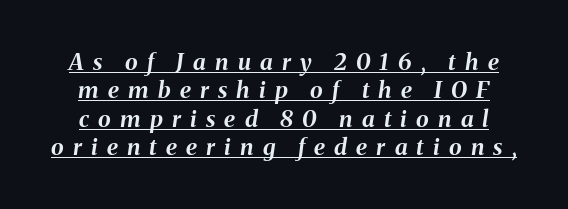
{"italic": "yes", "lean": "right", "slant_degrees": 8, "bold": "yes", "underline": "yes", "line_spacing_ratio": 1.23, "letter_spacing": "wide", "letter_spacing_em": 0.4, "glyph_px": 23}
